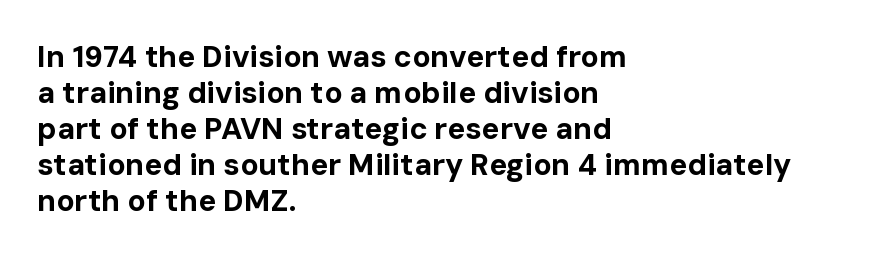
{"serif": "no", "italic": "no", "bold": "yes", "weight": "bold", "width": "normal", "stroke_contrast": "low", "x_height": "medium", "monospaced": "no", "underline": "no", "align": "left", "line_spacing_ratio": 1.2, "letter_spacing": "normal", "letter_spacing_em": 0.0, "glyph_px": 30}
